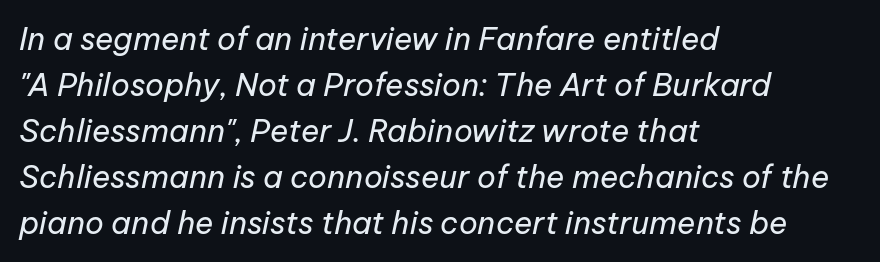
The image shows 31 px regular-weight type, italic (leaning right); set left-aligned, normal line spacing (1.48x), normal letter spacing, not underlined; low stroke contrast and a medium x-height.
